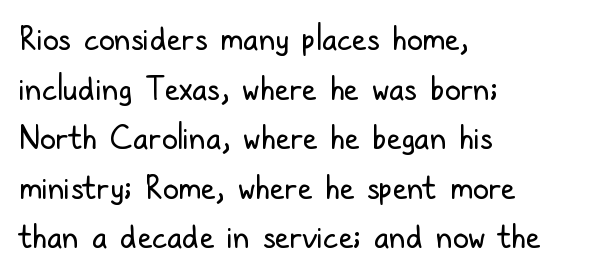
Q: Is the text bold? A: No.
Q: Is the text italic (slanted)? A: No, it is upright.
Q: Is the typeface a serif or a sans-serif typeface? A: Sans-serif.
Q: Is the text underlined? A: No.
Q: How is the paragraph aligned? A: Left-aligned.
Q: Is the spacing between letters normal or unusually wide? A: Normal.
Q: Is the spacing between lines tight, normal or loose? A: Normal.
Q: Width (condensed, normal, or wide)? A: Condensed.
Q: Stroke contrast? A: Low.
Q: x-height? A: Medium.
Q: Monospaced? A: No.
